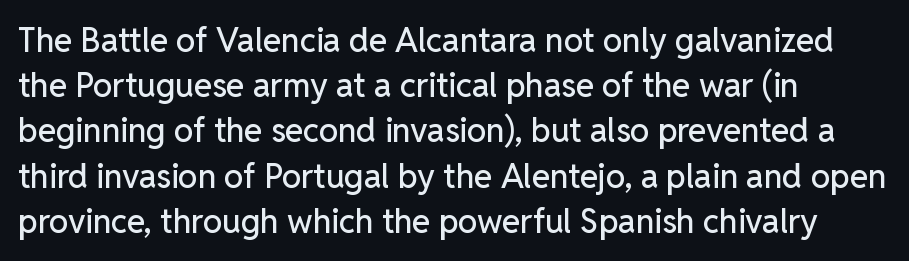
The image shows 33 px sans-serif type, upright; set left-aligned, normal line spacing (1.37x), normal letter spacing, not underlined; low stroke contrast and a medium x-height.
